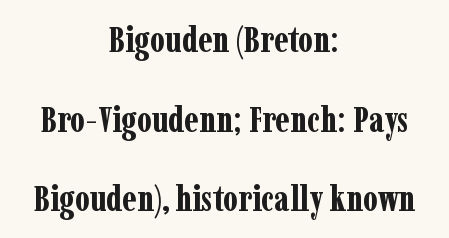
The image shows 36 px bold, condensed serif type, upright; set centered, loose line spacing (2.21x), normal letter spacing, not underlined; low stroke contrast and a medium x-height.
